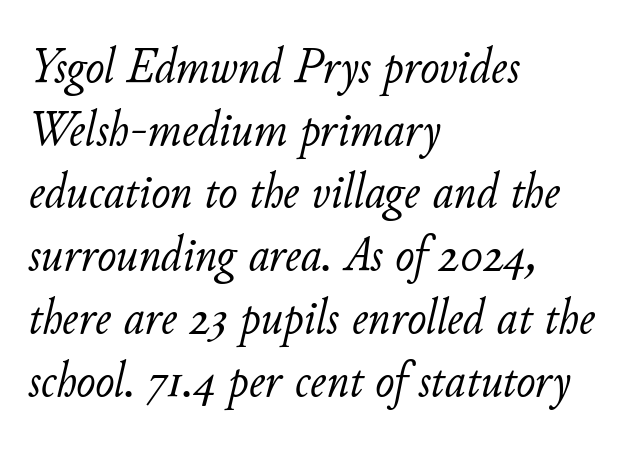
{"italic": "yes", "lean": "right", "slant_degrees": 11, "bold": "no", "weight": "light", "width": "normal", "stroke_contrast": "low", "x_height": "small", "monospaced": "no", "underline": "no", "align": "left", "line_spacing_ratio": 1.23, "letter_spacing": "normal", "letter_spacing_em": 0.0, "glyph_px": 51}
